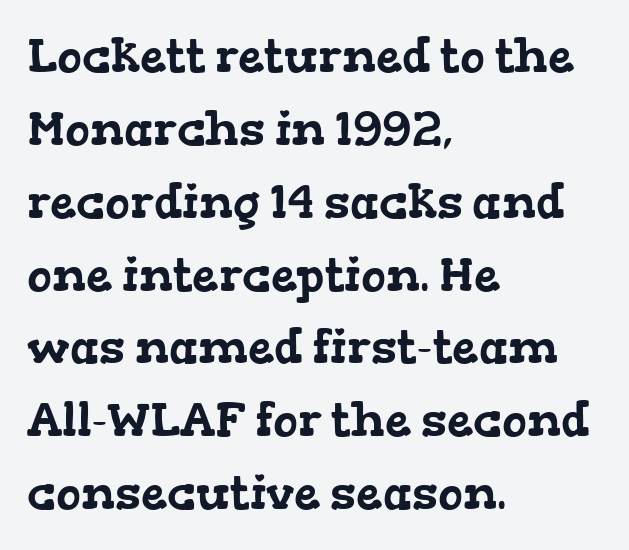
Q: Is the typeface a serif or a sans-serif typeface? A: Serif.
Q: Is the text underlined? A: No.
Q: How is the paragraph aligned? A: Left-aligned.
Q: Is the spacing between letters normal or unusually wide? A: Normal.
Q: Is the spacing between lines tight, normal or loose? A: Normal.
Q: Width (condensed, normal, or wide)? A: Wide.
Q: Stroke contrast? A: Low.
Q: x-height? A: Medium.
Q: Monospaced? A: No.
